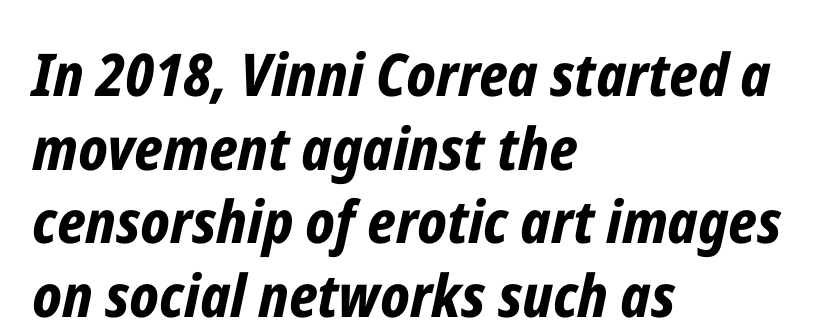
{"italic": "yes", "lean": "right", "slant_degrees": 12, "bold": "yes", "weight": "bold", "width": "condensed", "stroke_contrast": "low", "x_height": "medium", "monospaced": "no", "underline": "no", "align": "left", "line_spacing": "normal", "line_spacing_ratio": 1.25, "letter_spacing": "normal", "letter_spacing_em": 0.0, "glyph_px": 59}
